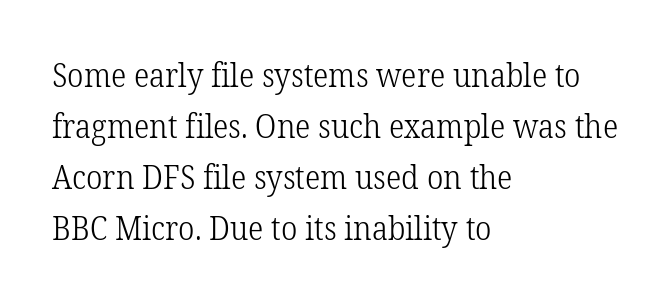
You can tell from the footed stems that serif type was used. Each stroke keeps to a modest, everyday thickness or less. Typeset ragged right — the left edge is the straight one. The horizontal fit of the characters is conventional and even. This block has exactly the height ordinary leading produces. Plain, unruled lines of type.
